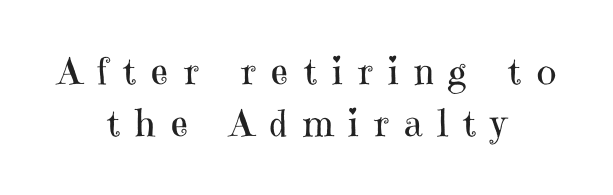
Q: Is the text bold? A: No.
Q: Is the text italic (slanted)? A: No, it is upright.
Q: Is the typeface a serif or a sans-serif typeface? A: Serif.
Q: Is the text underlined? A: No.
Q: How is the paragraph aligned? A: Centered.
Q: Is the spacing between letters normal or unusually wide? A: Unusually wide.
Q: Is the spacing between lines tight, normal or loose? A: Normal.
Q: Width (condensed, normal, or wide)? A: Normal.
Q: Stroke contrast? A: High.
Q: x-height? A: Medium.
Q: Monospaced? A: No.
